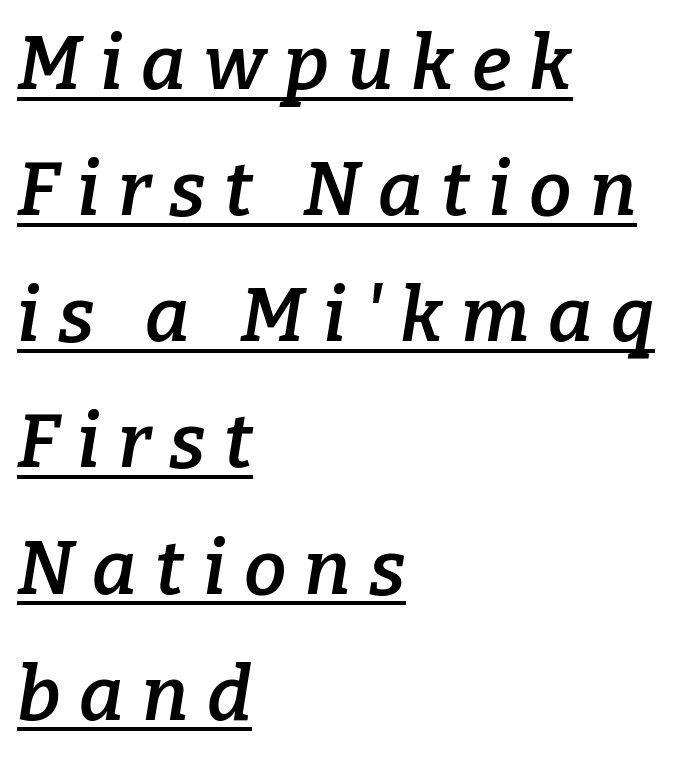
Q: Is the text bold? A: Semi-bold.
Q: Is the text italic (slanted)? A: Yes, it leans right by about 9 degrees.
Q: Is the typeface a serif or a sans-serif typeface? A: Serif.
Q: Is the text underlined? A: Yes.
Q: How is the paragraph aligned? A: Left-aligned.
Q: Is the spacing between letters normal or unusually wide? A: Unusually wide.
Q: Is the spacing between lines tight, normal or loose? A: Normal.
Q: Width (condensed, normal, or wide)? A: Normal.
Q: Stroke contrast? A: Low.
Q: x-height? A: Medium.
Q: Monospaced? A: No.
